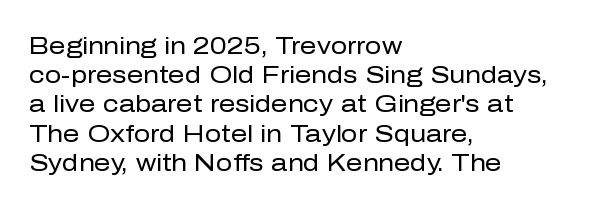
The image shows 23 px text type, upright; set left-aligned, normal line spacing (1.27x), normal letter spacing, not underlined.
